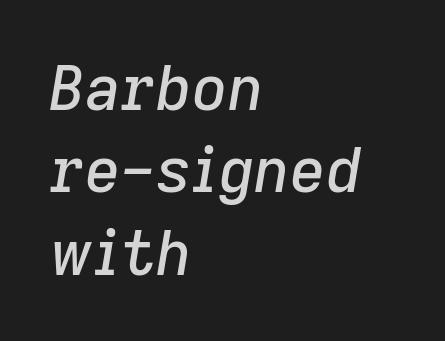
The image shows 62 px text type, italic (leaning right); set left-aligned, normal line spacing (1.33x), normal letter spacing, not underlined; low stroke contrast and a medium x-height.
